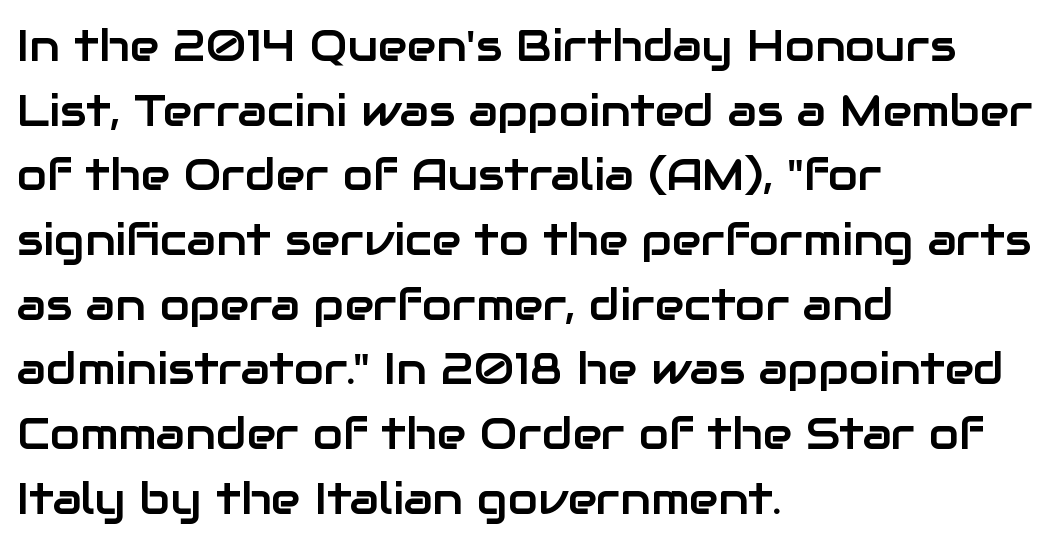
Q: Is the text italic (slanted)? A: No, it is upright.
Q: Is the typeface a serif or a sans-serif typeface? A: Sans-serif.
Q: Is the text underlined? A: No.
Q: How is the paragraph aligned? A: Left-aligned.
Q: Is the spacing between letters normal or unusually wide? A: Normal.
Q: Is the spacing between lines tight, normal or loose? A: Normal.
Q: Width (condensed, normal, or wide)? A: Normal.
Q: Stroke contrast? A: Low.
Q: x-height? A: Medium.
Q: Monospaced? A: No.
